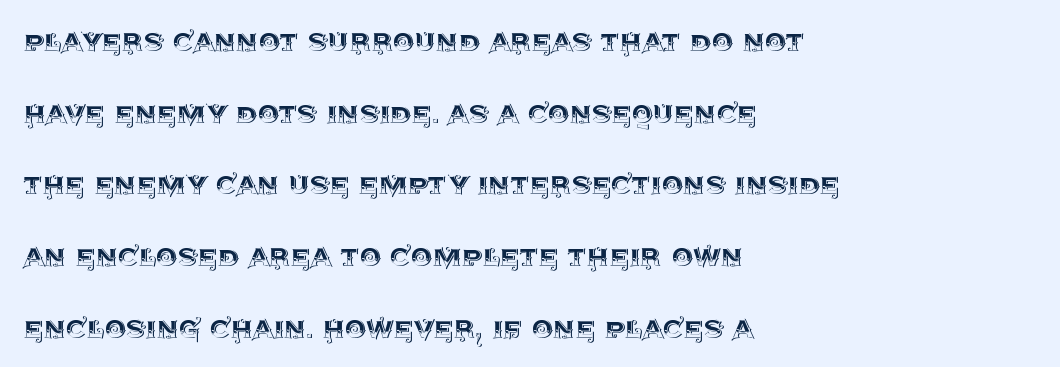
Q: Is the text italic (slanted)? A: No, it is upright.
Q: Is the text underlined? A: No.
Q: How is the paragraph aligned? A: Left-aligned.
Q: Is the spacing between letters normal or unusually wide? A: Normal.
Q: Is the spacing between lines tight, normal or loose? A: Loose.
Q: Width (condensed, normal, or wide)? A: Normal.
Q: x-height? A: Large.
Q: Monospaced? A: No.
